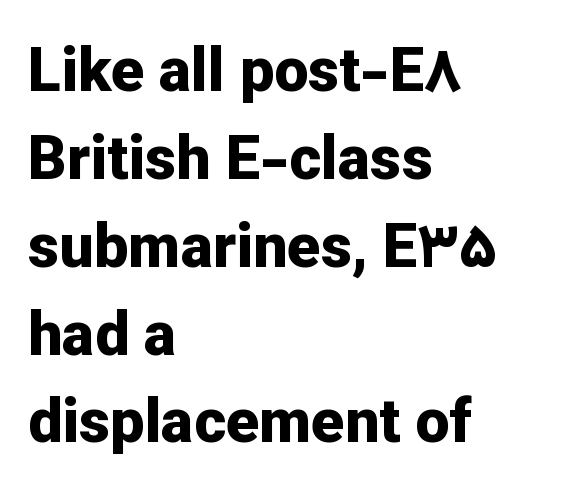
This sample uses a sans-serif face. There is no visible air inserted between adjacent glyphs. Is the block centered? No — it sits flush against the left margin. Set as a true bold cut, around the 700 mark. These lines are rendered in a variable-pitch font. The strip under each line holds only bare page.
